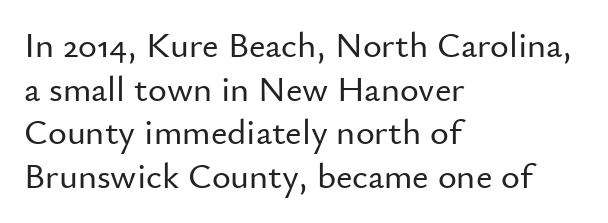
The image shows 36 px sans-serif type, upright; set left-aligned, line spacing 1.21x, normal letter spacing, not underlined; low stroke contrast and a small x-height.
